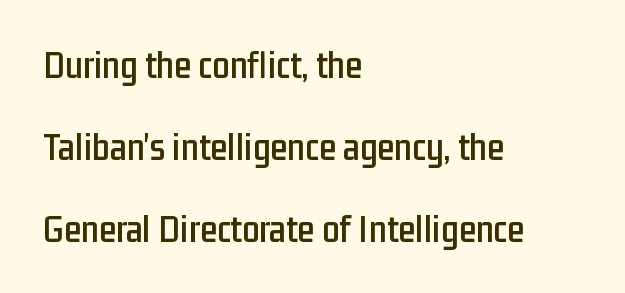
Q: Is the text italic (slanted)? A: No, it is upright.
Q: Is the typeface a serif or a sans-serif typeface? A: Sans-serif.
Q: Is the text underlined? A: No.
Q: How is the paragraph aligned? A: Left-aligned.
Q: Is the spacing between letters normal or unusually wide? A: Normal.
Q: Is the spacing between lines tight, normal or loose? A: Loose.
Q: Width (condensed, normal, or wide)? A: Condensed.
Q: Stroke contrast? A: Low.
Q: x-height? A: Medium.
Q: Monospaced? A: No.
